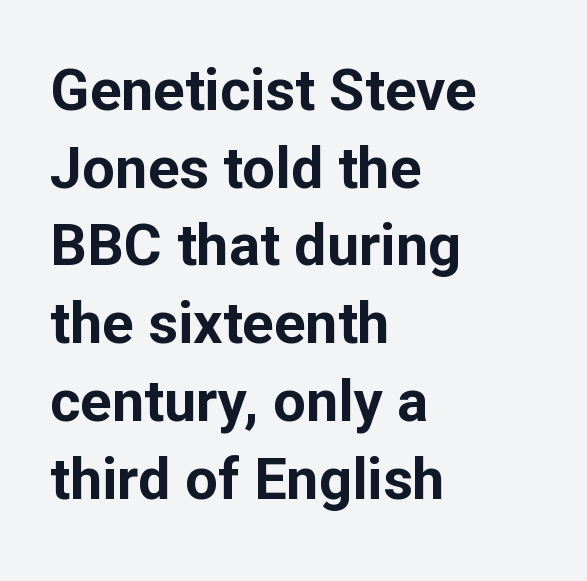
{"serif": "no", "italic": "no", "bold": "yes", "weight": "bold", "width": "normal", "stroke_contrast": "low", "x_height": "medium", "monospaced": "no", "underline": "no", "align": "left", "line_spacing": "normal", "line_spacing_ratio": 1.34, "letter_spacing": "normal", "letter_spacing_em": 0.0, "glyph_px": 58}
